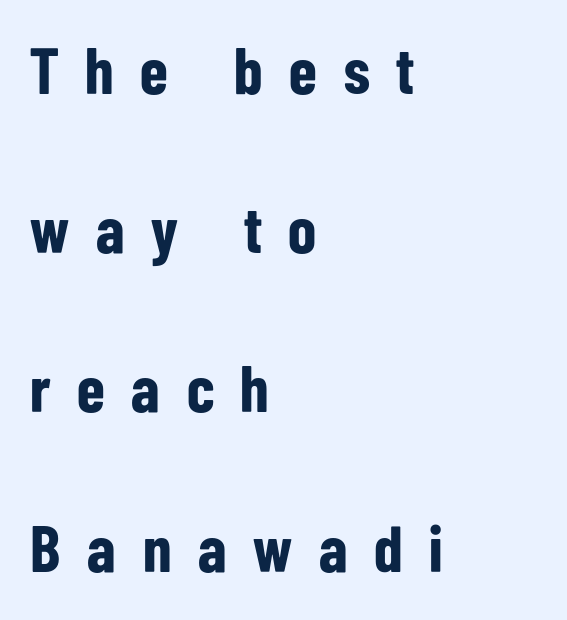
The image shows 65 px bold, condensed sans-serif type, upright; set left-aligned, loose line spacing (2.45x), unusually wide letter spacing (+0.41 em), not underlined; low stroke contrast and a medium x-height.
